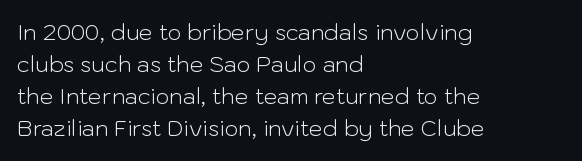
Weight: in the light-to-regular range. These lines keep a tight, regular rhythm from letter to letter. Any mark beneath the type? The region is blank. Left-aligned paragraph, ragged on the right. If you drew a line through each stem, it would be perfectly vertical. Honestly, the row spacing looks completely unremarkable.
